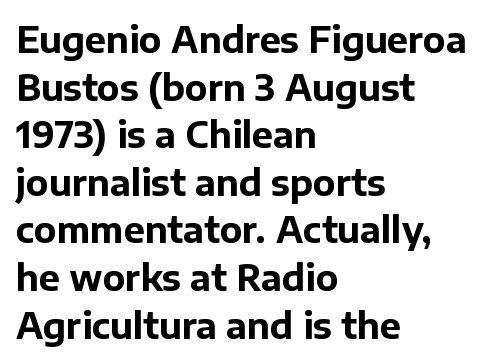
Anything drawn beneath the words? Only blank space. What stands out about the letter spacing? Nothing — it is the standard amount. Posture: vertical. Looks like regular typesetting: each glyph gets only the width it needs. How would I describe the line gaps? Plain and ordinary. A sans-serif font was chosen for this passage.
